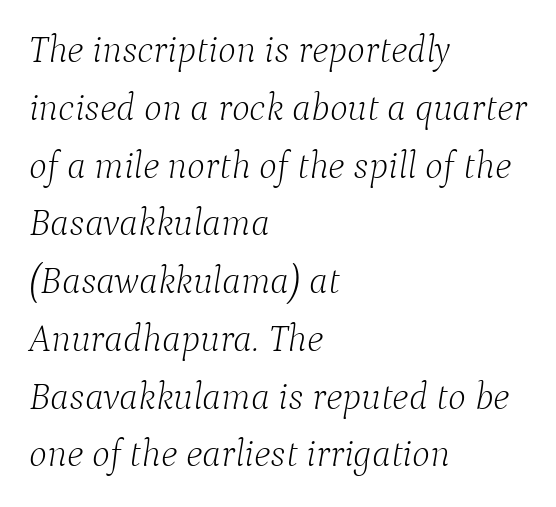
The image shows 38 px light serif type, italic (leaning right); set left-aligned, normal line spacing (1.52x), normal letter spacing, not underlined; low stroke contrast and a medium x-height.
